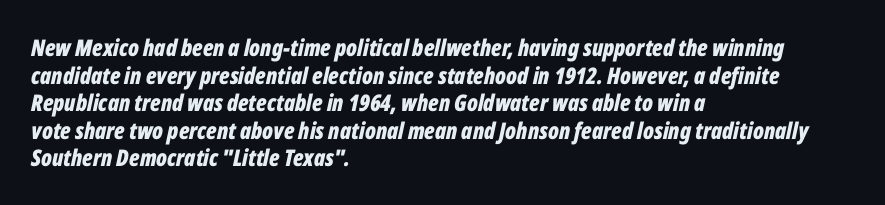
The image shows 23 px bold type, italic (leaning right); set left-aligned, line spacing 1.2x, normal letter spacing, not underlined.
